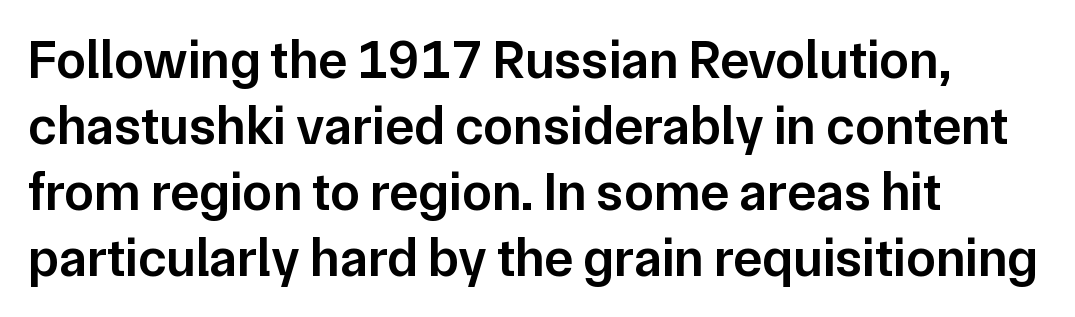
The glyphs in this specimen are sans serif. A classic flush-left, rag-right setting is used for this passage. Tall strokes in this sample are plumb rather than angled. A bit beefed up — I'd call it semibold rather than bold. Plain, unruled lines of type. Spacing between characters is what you'd get straight out of the box.
